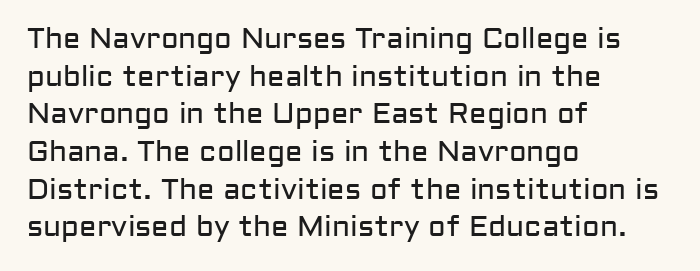
Q: Is the text bold? A: No.
Q: Is the text italic (slanted)? A: No, it is upright.
Q: Is the typeface a serif or a sans-serif typeface? A: Sans-serif.
Q: Is the text underlined? A: No.
Q: How is the paragraph aligned? A: Left-aligned.
Q: Is the spacing between letters normal or unusually wide? A: Normal.
Q: Is the spacing between lines tight, normal or loose? A: Normal.
Q: Width (condensed, normal, or wide)? A: Normal.
Q: Stroke contrast? A: Low.
Q: x-height? A: Medium.
Q: Monospaced? A: No.
